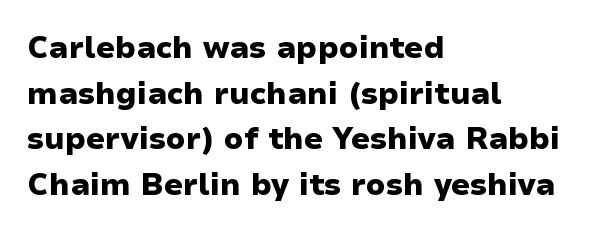
These lines keep a tight, regular rhythm from letter to letter. Nothing sits at the stroke ends, so this counts as sans-serif. The gap between lines stays unmarked. Unlike italic type, these characters show no tilt at all.
